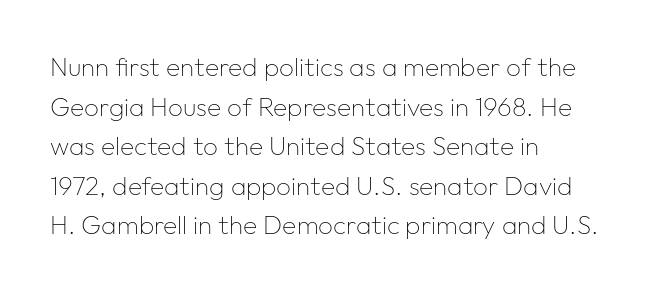
Q: Is the text bold? A: No.
Q: Is the text italic (slanted)? A: No, it is upright.
Q: Is the text underlined? A: No.
Q: How is the paragraph aligned? A: Left-aligned.
Q: Is the spacing between letters normal or unusually wide? A: Normal.
Q: Is the spacing between lines tight, normal or loose? A: Normal.
